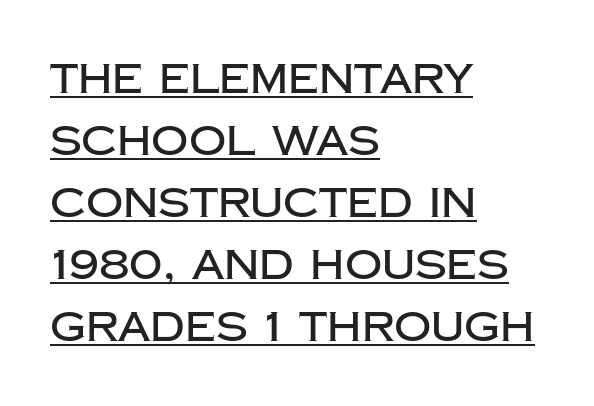
The image shows 41 px sans-serif type, upright; set left-aligned, normal line spacing (1.51x), normal letter spacing, underlined; low stroke contrast and a large x-height.
